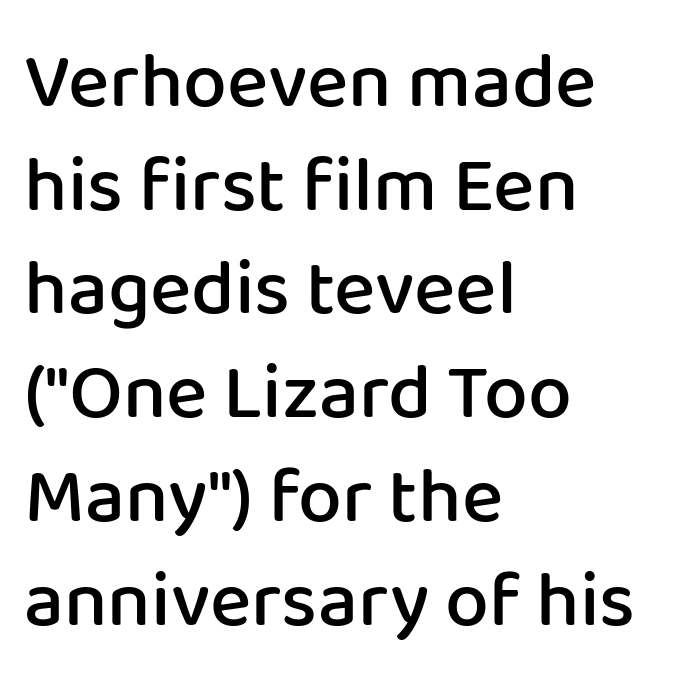
On the weight axis this lands at semibold, roughly 600. What stands out about the letter spacing? Nothing — it is the standard amount. The area under the type is left untouched. A student would call this left alignment; a typographer would say flush left, rag right.
